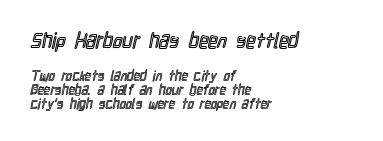
{"underline": "no", "align": "left", "line_spacing": "tight", "line_spacing_ratio": 1.0, "letter_spacing": "normal", "letter_spacing_em": 0.0, "larger_block": "first", "size_ratio": 1.5, "glyph_px": 21}
